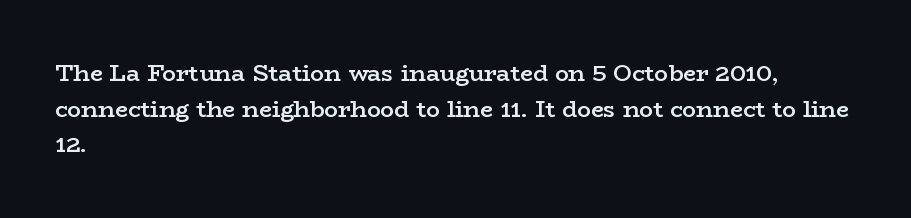
{"italic": "no", "bold": "semi", "underline": "no", "align": "left", "line_spacing": "normal", "line_spacing_ratio": 1.55, "letter_spacing": "normal", "letter_spacing_em": 0.0, "glyph_px": 23}
